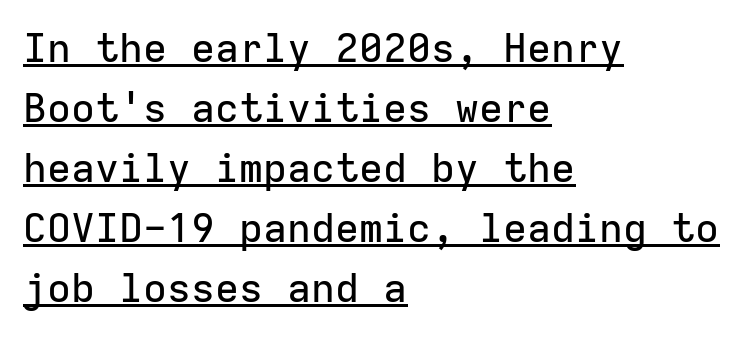
{"serif": "no", "italic": "no", "width": "normal", "stroke_contrast": "low", "x_height": "medium", "monospaced": "yes", "underline": "yes", "align": "left", "line_spacing": "normal", "line_spacing_ratio": 1.5, "letter_spacing": "normal", "letter_spacing_em": 0.0, "glyph_px": 40}
